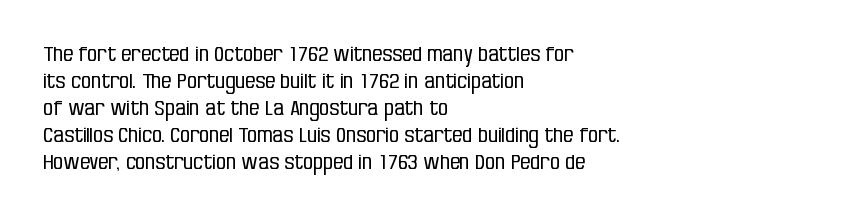
Q: Is the text bold? A: No.
Q: Is the text italic (slanted)? A: No, it is upright.
Q: Is the text underlined? A: No.
Q: How is the paragraph aligned? A: Left-aligned.
Q: Is the spacing between letters normal or unusually wide? A: Normal.
Q: Is the spacing between lines tight, normal or loose? A: Normal.
